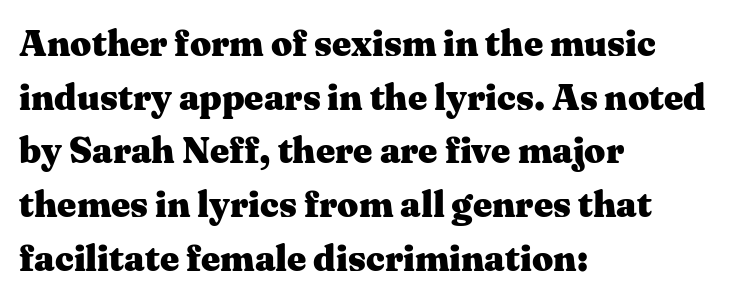
Q: Is the text bold? A: Yes.
Q: Is the text italic (slanted)? A: No, it is upright.
Q: Is the typeface a serif or a sans-serif typeface? A: Serif.
Q: Is the text underlined? A: No.
Q: How is the paragraph aligned? A: Left-aligned.
Q: Is the spacing between letters normal or unusually wide? A: Normal.
Q: Is the spacing between lines tight, normal or loose? A: Normal.
Q: Width (condensed, normal, or wide)? A: Wide.
Q: Stroke contrast? A: Medium.
Q: x-height? A: Medium.
Q: Monospaced? A: No.
